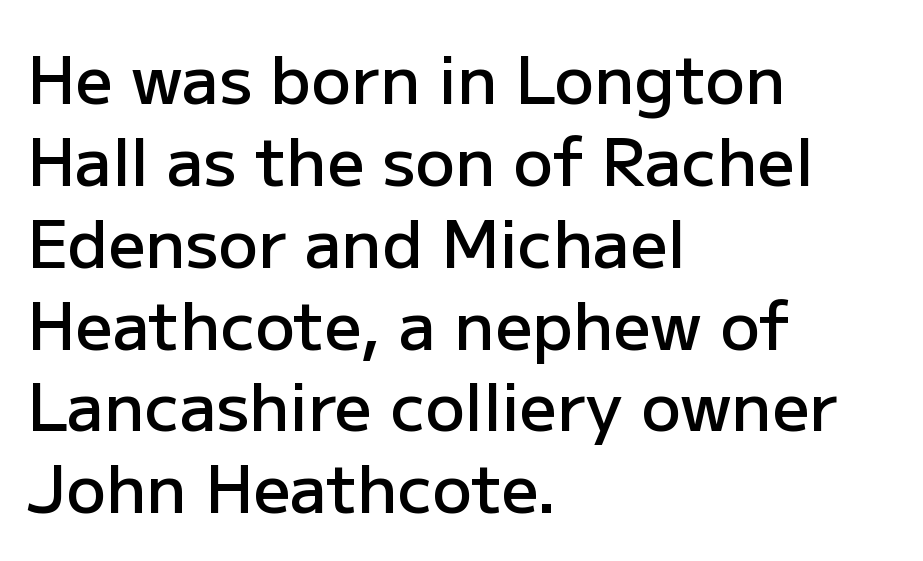
Q: Is the text bold? A: Semi-bold.
Q: Is the text italic (slanted)? A: No, it is upright.
Q: Is the typeface a serif or a sans-serif typeface? A: Sans-serif.
Q: Is the text underlined? A: No.
Q: How is the paragraph aligned? A: Left-aligned.
Q: Is the spacing between letters normal or unusually wide? A: Normal.
Q: Width (condensed, normal, or wide)? A: Normal.
Q: Stroke contrast? A: Low.
Q: x-height? A: Medium.
Q: Monospaced? A: No.
